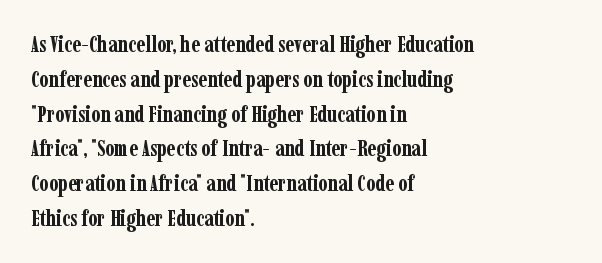
{"italic": "no", "bold": "yes", "underline": "no", "align": "left", "line_spacing": "normal", "line_spacing_ratio": 1.58, "letter_spacing": "normal", "letter_spacing_em": 0.0, "glyph_px": 22}
